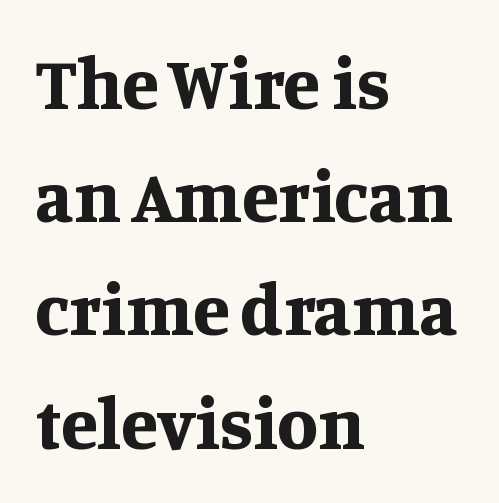
The image shows 74 px bold serif type, upright; set left-aligned, normal line spacing (1.53x), normal letter spacing, not underlined; medium stroke contrast and a large x-height.
